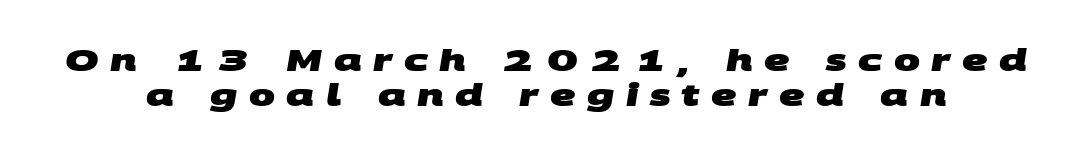
{"serif": "no", "bold": "yes", "weight": "heavy", "width": "wide", "stroke_contrast": "medium", "x_height": "large", "monospaced": "no", "underline": "no", "line_spacing": "tight", "line_spacing_ratio": 1.13, "letter_spacing": "wide", "letter_spacing_em": 0.37, "glyph_px": 31}
